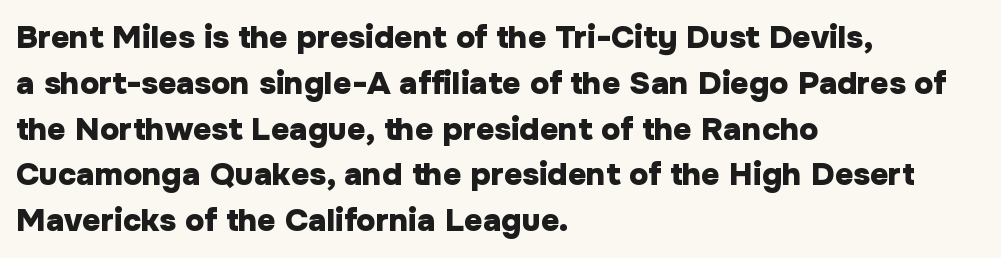
The horizontal fit of the characters is conventional and even. The passage shown is not underscored anywhere. Notice how the stems are strictly vertical — no italics here. Are there feet on the stems? There aren't — it's a sans. Heavy, bold letterforms.
